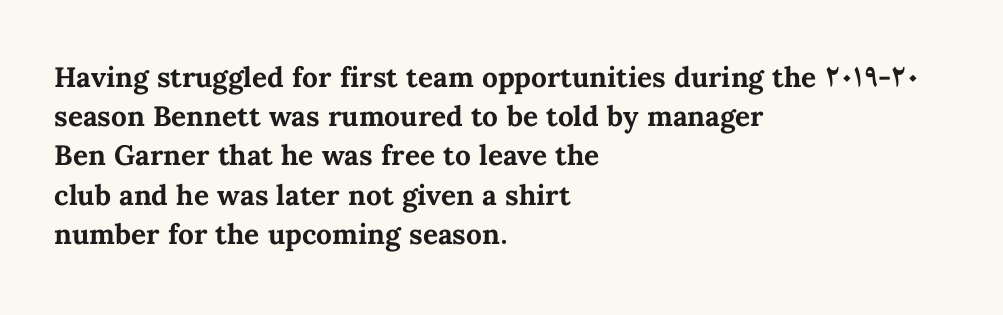
Q: Is the text bold? A: Yes.
Q: Is the text italic (slanted)? A: No, it is upright.
Q: Is the text underlined? A: No.
Q: How is the paragraph aligned? A: Left-aligned.
Q: Is the spacing between letters normal or unusually wide? A: Normal.
Q: Is the spacing between lines tight, normal or loose? A: Normal.
Q: Width (condensed, normal, or wide)? A: Normal.
Q: Stroke contrast? A: Medium.
Q: x-height? A: Medium.
Q: Monospaced? A: No.
